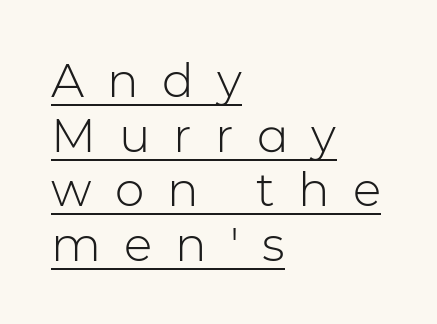
Q: Is the text bold? A: No.
Q: Is the text italic (slanted)? A: No, it is upright.
Q: Is the typeface a serif or a sans-serif typeface? A: Sans-serif.
Q: Is the text underlined? A: Yes.
Q: How is the paragraph aligned? A: Left-aligned.
Q: Is the spacing between letters normal or unusually wide? A: Unusually wide.
Q: Width (condensed, normal, or wide)? A: Normal.
Q: Stroke contrast? A: Low.
Q: x-height? A: Medium.
Q: Monospaced? A: No.
